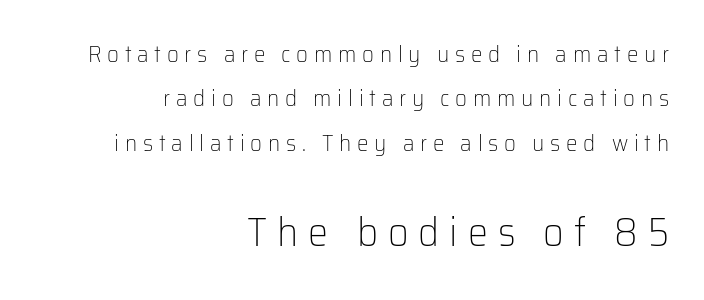
{"serif": "no", "italic": "no", "bold": "no", "weight": "light", "width": "normal", "stroke_contrast": "low", "x_height": "medium", "monospaced": "no", "underline": "no", "align": "right", "line_spacing": "loose", "line_spacing_ratio": 1.93, "letter_spacing": "wide", "letter_spacing_em": 0.25, "larger_block": "second", "size_ratio": 1.74, "glyph_px": 40}
